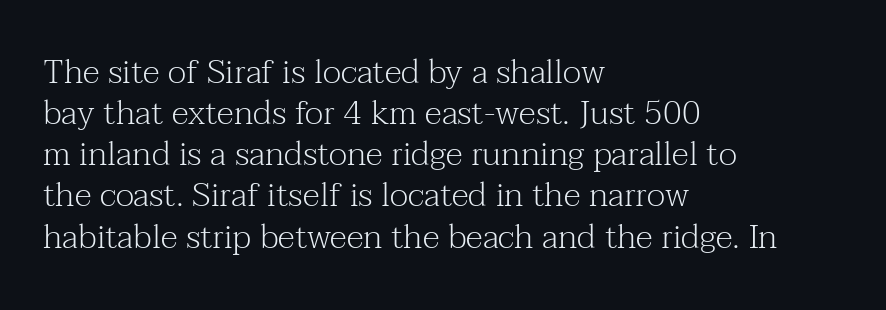
The image shows 34 px light serif type, upright; set left-aligned, line spacing 1.21x, normal letter spacing, not underlined; medium stroke contrast and a medium x-height.
